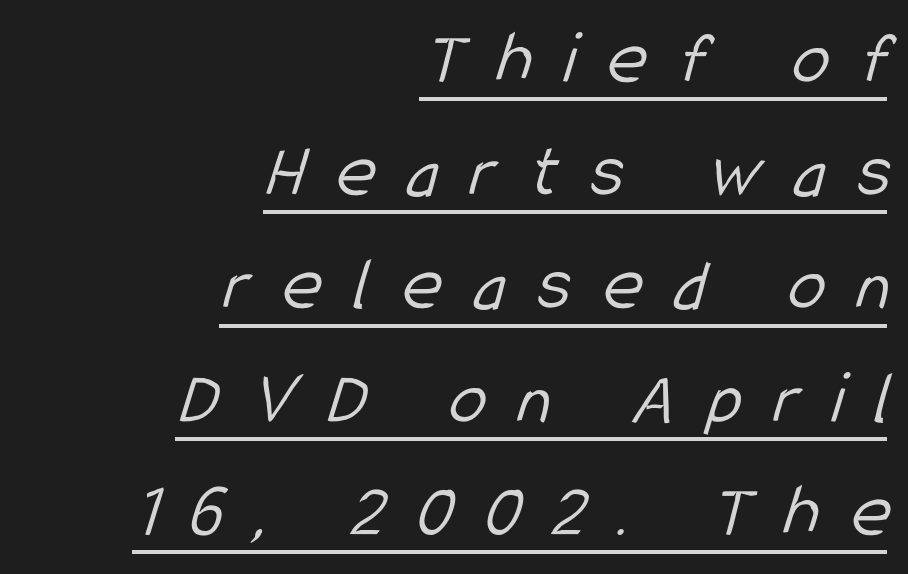
Which margin do the lines hug? The right one — the left edge is uneven. No heavy texture on the line: the type isn't bold. Notice how descenders clear the ascenders below comfortably — that's standard leading. Underlining? Definitely there. What kind of face is this? One without serifs — a sans.
